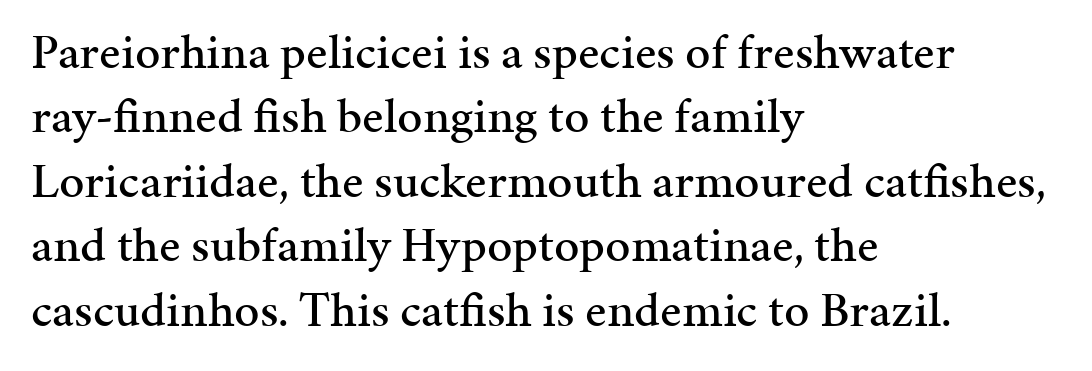
{"serif": "yes", "italic": "no", "width": "normal", "stroke_contrast": "medium", "x_height": "medium", "monospaced": "no", "underline": "no", "align": "left", "line_spacing": "normal", "line_spacing_ratio": 1.29, "letter_spacing": "normal", "letter_spacing_em": 0.0, "glyph_px": 50}
